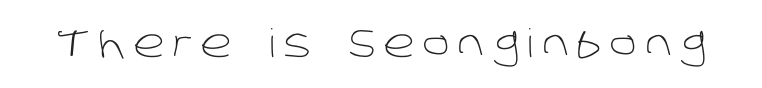
Q: Is the text bold? A: No.
Q: Is the typeface a serif or a sans-serif typeface? A: Sans-serif.
Q: Is the text underlined? A: No.
Q: Is the spacing between letters normal or unusually wide? A: Unusually wide.
Q: Width (condensed, normal, or wide)? A: Normal.
Q: Stroke contrast? A: Low.
Q: x-height? A: Large.
Q: Monospaced? A: No.
